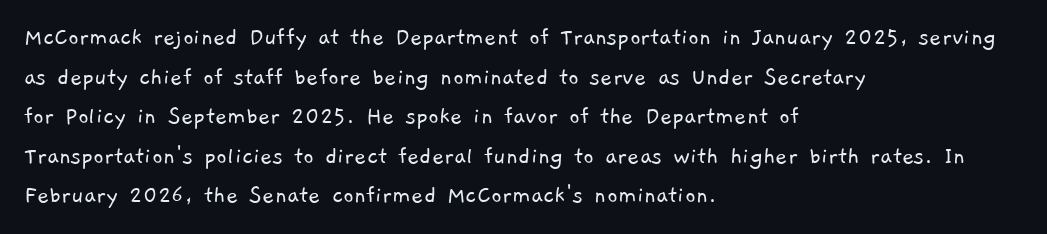
Teacher's note: observe the even left margin — that is flush-left alignment. The glyphs are unaccompanied by any horizontal stroke below them. The line texture is even and compact thanks to regular tracking. Horizontal bands of white between lines are of average thickness. Is this a heavy cut? Hardly; it is regular or lighter.
